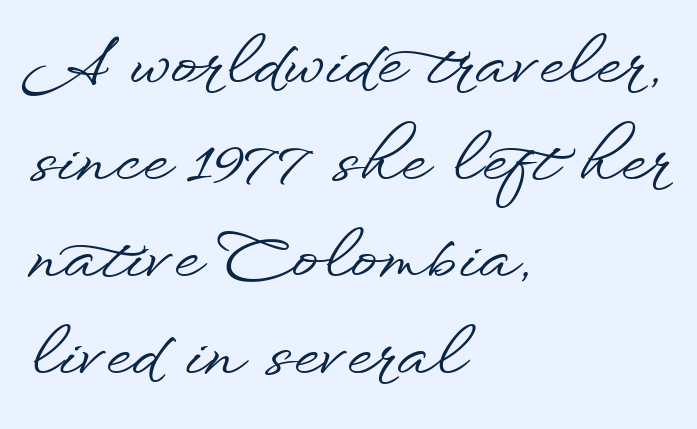
The image shows 66 px wide sans-serif type; set left-aligned, normal line spacing (1.47x), normal letter spacing, not underlined; low stroke contrast and a small x-height.
